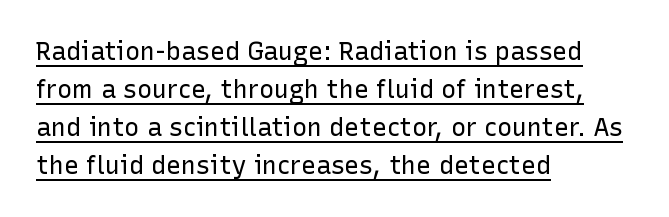
Q: Is the text bold? A: No.
Q: Is the text italic (slanted)? A: No, it is upright.
Q: Is the text underlined? A: Yes.
Q: How is the paragraph aligned? A: Left-aligned.
Q: Is the spacing between letters normal or unusually wide? A: Normal.
Q: Is the spacing between lines tight, normal or loose? A: Normal.
